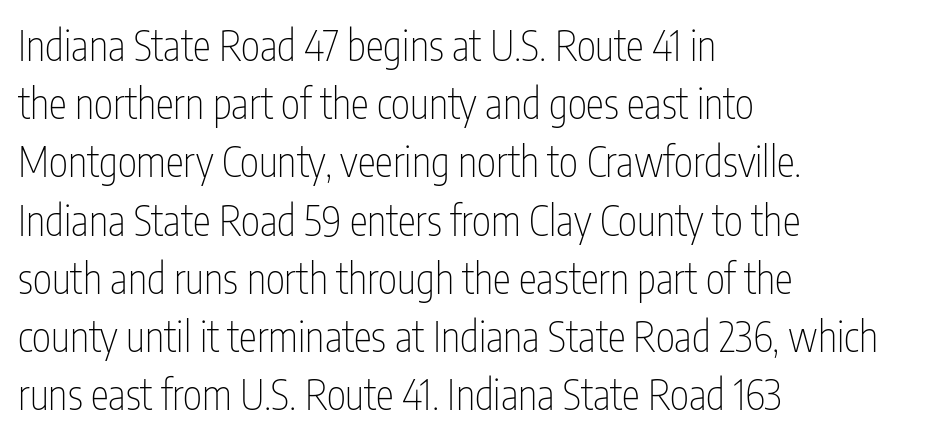
The image shows 41 px thin, condensed sans-serif type, upright; set left-aligned, normal line spacing (1.42x), normal letter spacing, not underlined; low stroke contrast and a medium x-height.
